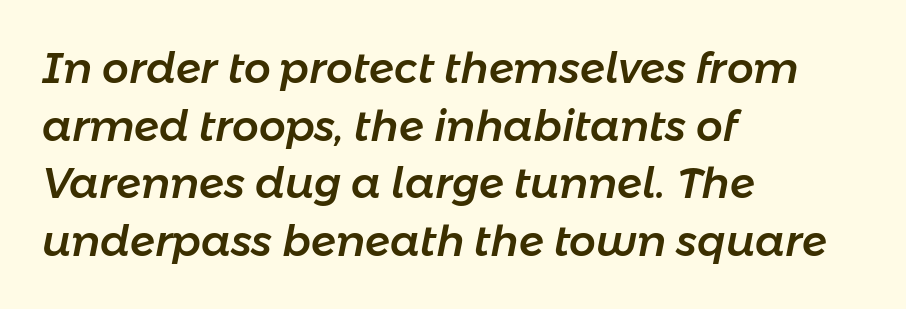
The image shows 42 px text type, italic (leaning right); set left-aligned, normal line spacing (1.37x), normal letter spacing, not underlined; low stroke contrast and a medium x-height.
